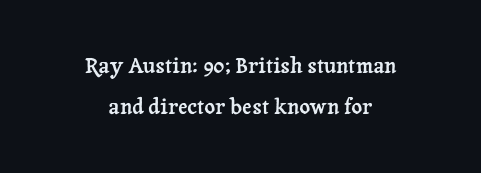
Q: Is the text italic (slanted)? A: No, it is upright.
Q: Is the text underlined? A: No.
Q: How is the paragraph aligned? A: Centered.
Q: Is the spacing between letters normal or unusually wide? A: Normal.
Q: Is the spacing between lines tight, normal or loose? A: Loose.
